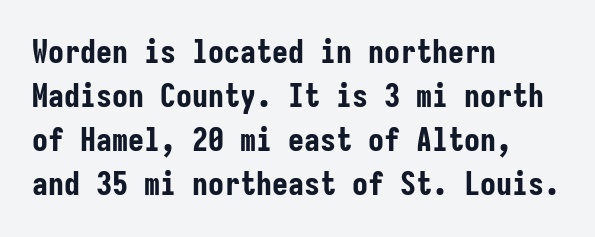
The area under the type is left untouched. The letters stand straight up with perfectly vertical stems. In CSS terms this would be text-align: left. Think of a typewriter: that constant character pitch is what you see here. The glyphs have the mass of a bold cut. Font category for this specimen: sans-serif.
